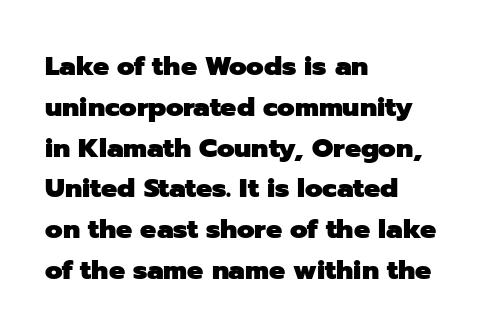
Q: Is the text bold? A: Yes.
Q: Is the text italic (slanted)? A: No, it is upright.
Q: Is the text underlined? A: No.
Q: How is the paragraph aligned? A: Left-aligned.
Q: Is the spacing between letters normal or unusually wide? A: Normal.
Q: Is the spacing between lines tight, normal or loose? A: Normal.
